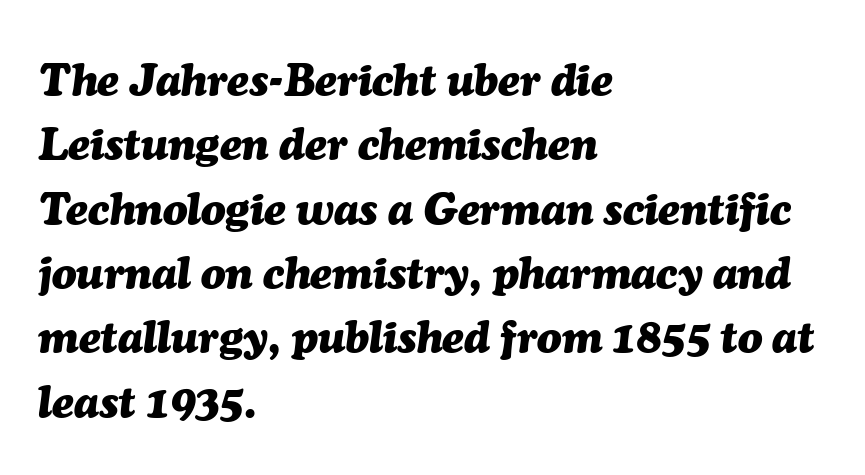
The image shows 45 px heavy type, italic (leaning right); set left-aligned, normal line spacing (1.43x), normal letter spacing, not underlined; medium stroke contrast and a medium x-height.
